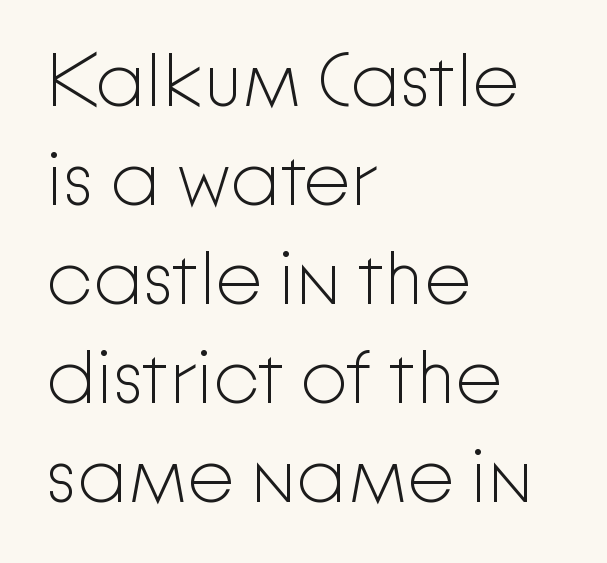
{"serif": "no", "italic": "no", "bold": "no", "weight": "light", "width": "normal", "stroke_contrast": "low", "x_height": "medium", "monospaced": "no", "underline": "no", "align": "left", "line_spacing": "normal", "line_spacing_ratio": 1.32, "letter_spacing": "normal", "letter_spacing_em": 0.0, "glyph_px": 75}
